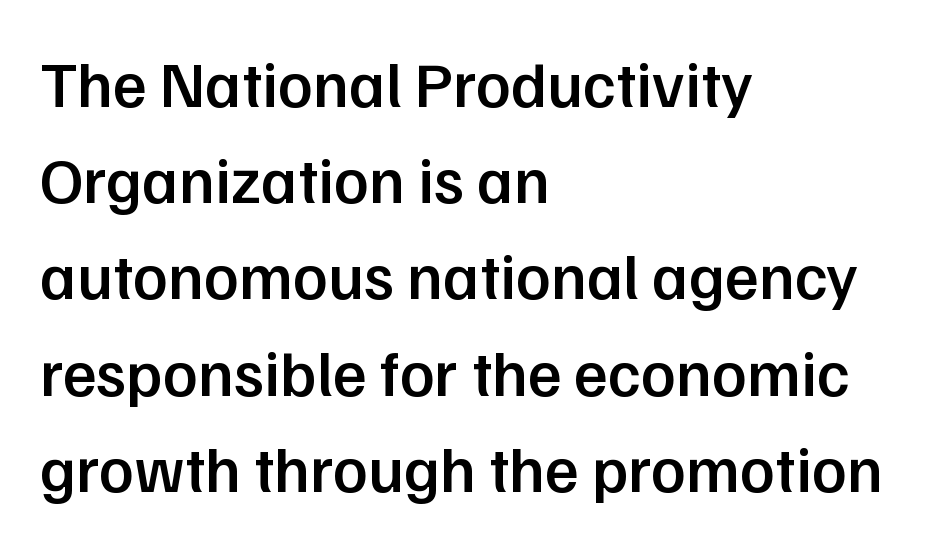
{"serif": "no", "italic": "no", "bold": "semi", "weight": "semibold", "width": "normal", "stroke_contrast": "low", "x_height": "medium", "monospaced": "no", "underline": "no", "align": "left", "line_spacing": "normal", "line_spacing_ratio": 1.48, "letter_spacing": "normal", "letter_spacing_em": 0.0, "glyph_px": 65}
